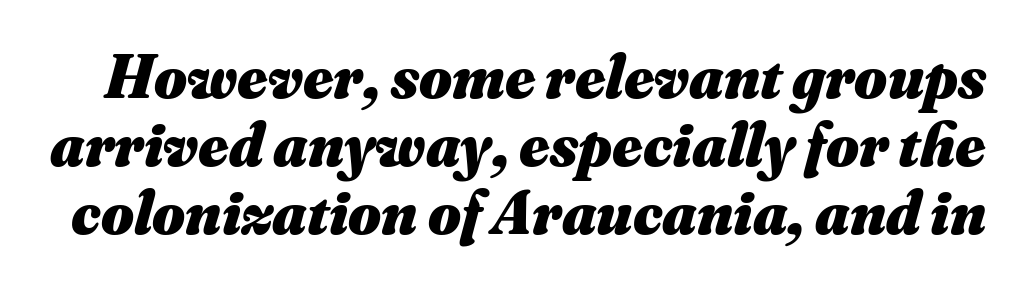
{"italic": "yes", "lean": "right", "slant_degrees": 16, "bold": "yes", "weight": "heavy", "width": "normal", "stroke_contrast": "medium", "x_height": "small", "monospaced": "no", "underline": "no", "line_spacing": "tight", "line_spacing_ratio": 1.08, "letter_spacing": "normal", "letter_spacing_em": 0.0, "glyph_px": 63}
